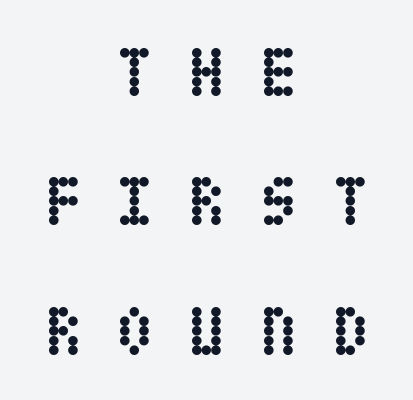
{"italic": "no", "bold": "yes", "weight": "semibold", "width": "condensed", "stroke_contrast": "low", "x_height": "large", "underline": "no", "align": "center", "line_spacing_ratio": 1.85, "letter_spacing": "wide", "letter_spacing_em": 0.48, "glyph_px": 70}
